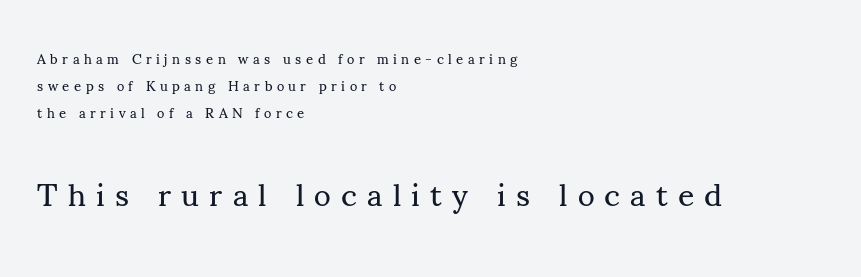
The image shows 32 px regular-weight serif type, upright; set left-aligned, loose line spacing (1.94x), unusually wide letter spacing (+0.32 em), not underlined; the second (bottom) block is 2.29x larger; medium stroke contrast and a small x-height.
